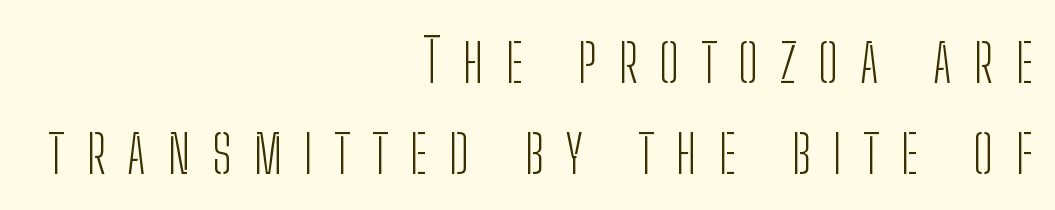
The image shows 60 px light, condensed sans-serif type, upright; set right-aligned, normal line spacing (1.51x), unusually wide letter spacing (+0.36 em), not underlined; low stroke contrast and a medium x-height.
